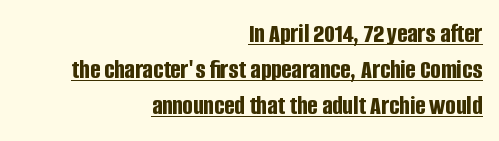
{"italic": "no", "bold": "yes", "underline": "yes", "align": "right", "line_spacing": "normal", "line_spacing_ratio": 1.34, "letter_spacing": "normal", "letter_spacing_em": 0.0, "glyph_px": 27}
